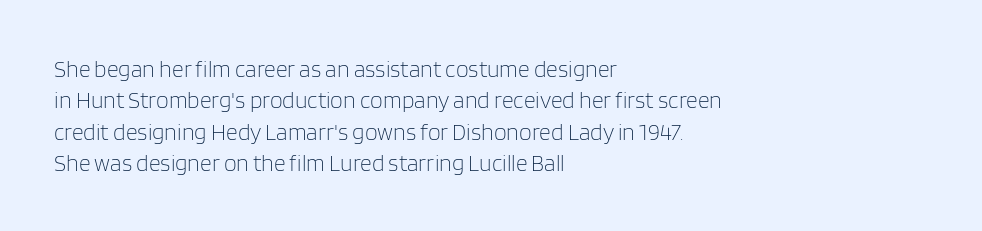
The image shows 23 px text type, upright; set left-aligned, normal line spacing (1.36x), normal letter spacing, not underlined.
